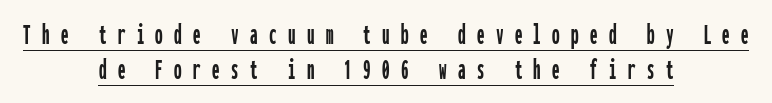
{"serif": "no", "italic": "no", "width": "condensed", "stroke_contrast": "low", "x_height": "medium", "monospaced": "yes", "underline": "yes", "align": "center", "line_spacing_ratio": 1.16, "letter_spacing": "wide", "letter_spacing_em": 0.38, "glyph_px": 30}
